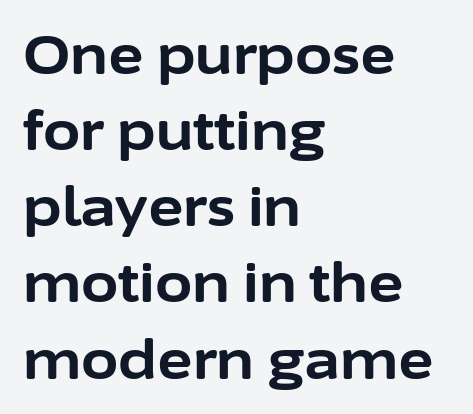
The image shows 54 px bold sans-serif type, upright; set left-aligned, normal line spacing (1.41x), normal letter spacing, not underlined; low stroke contrast and a medium x-height.
